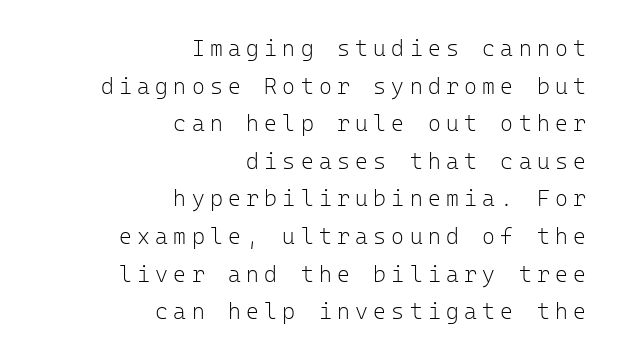
The image shows 22 px text type, upright; set right-aligned, line spacing 1.71x, unusually wide letter spacing (+0.24 em), not underlined.
